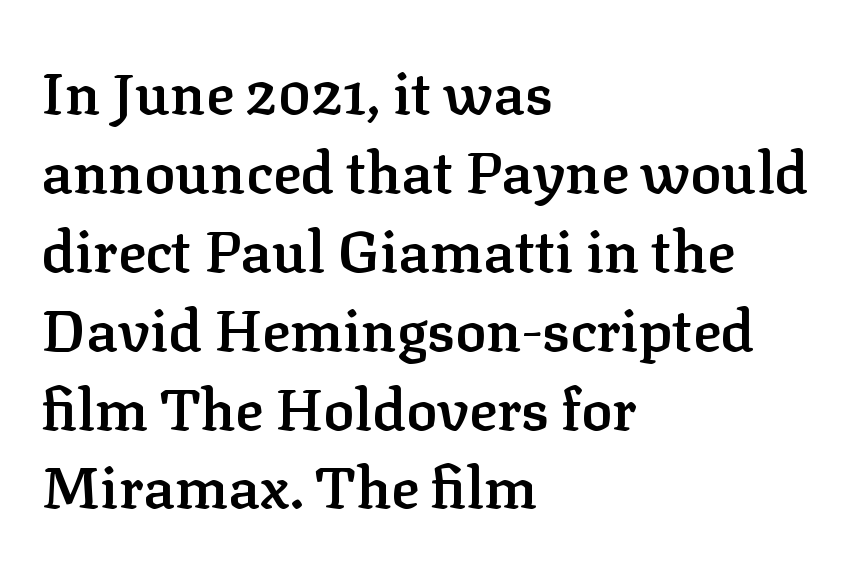
Q: Is the text bold? A: Semi-bold.
Q: Is the text italic (slanted)? A: No, it is upright.
Q: Is the typeface a serif or a sans-serif typeface? A: Serif.
Q: Is the text underlined? A: No.
Q: How is the paragraph aligned? A: Left-aligned.
Q: Is the spacing between letters normal or unusually wide? A: Normal.
Q: Is the spacing between lines tight, normal or loose? A: Normal.
Q: Width (condensed, normal, or wide)? A: Normal.
Q: Stroke contrast? A: Low.
Q: x-height? A: Medium.
Q: Monospaced? A: No.
